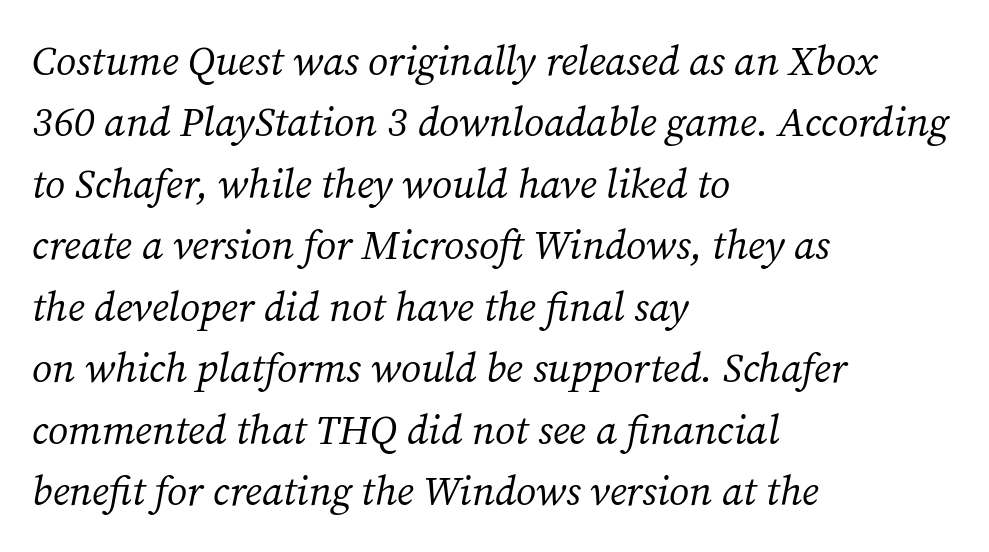
{"serif": "yes", "italic": "yes", "lean": "right", "slant_degrees": 12, "bold": "no", "weight": "regular", "width": "normal", "stroke_contrast": "medium", "x_height": "medium", "monospaced": "no", "underline": "no", "align": "left", "line_spacing": "normal", "line_spacing_ratio": 1.5, "letter_spacing": "normal", "letter_spacing_em": 0.0, "glyph_px": 41}
